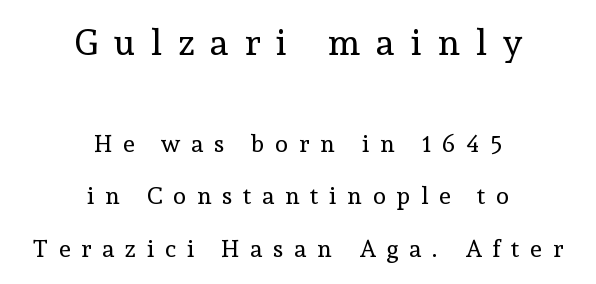
How would I describe the line gaps? Wide and relaxed. Looks like regular typesetting: each glyph gets only the width it needs. Tall strokes in this sample are plumb rather than angled. This rendering employs a face with finishing strokes, i.e., a serif. The gap between lines stays unmarked. Layout note: lines centered.
